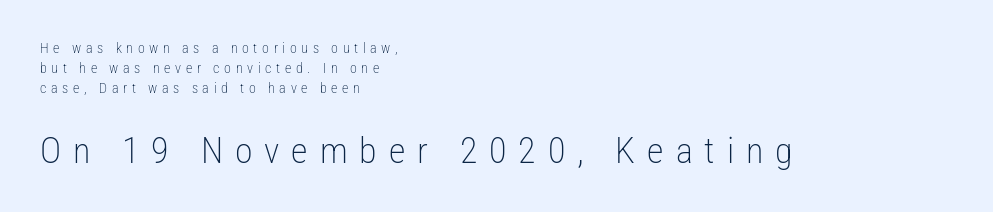
Q: Is the text bold? A: No.
Q: Is the text italic (slanted)? A: No, it is upright.
Q: Is the typeface a serif or a sans-serif typeface? A: Sans-serif.
Q: Is the text underlined? A: No.
Q: How is the paragraph aligned? A: Left-aligned.
Q: Is the spacing between letters normal or unusually wide? A: Unusually wide.
Q: Is the spacing between lines tight, normal or loose? A: Normal.
Q: Which block of text is set in a larger size, the first (top) or the second (bottom)? A: The second (bottom) one.
Q: Width (condensed, normal, or wide)? A: Condensed.
Q: Stroke contrast? A: Low.
Q: x-height? A: Medium.
Q: Monospaced? A: No.
